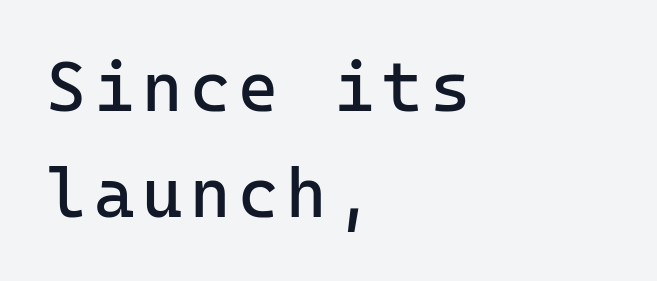
{"serif": "no", "italic": "no", "bold": "no", "weight": "regular", "width": "normal", "stroke_contrast": "low", "x_height": "medium", "monospaced": "yes", "underline": "no", "align": "left", "line_spacing": "normal", "line_spacing_ratio": 1.54, "glyph_px": 69}
